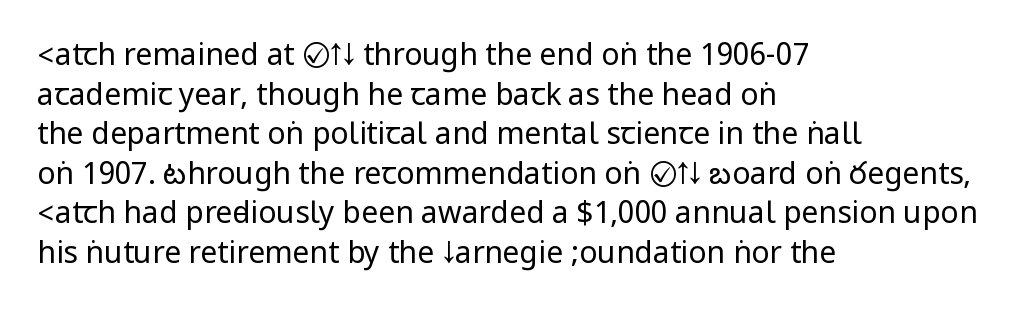
The image shows 30 px regular-weight, condensed sans-serif type, upright; set left-aligned, normal line spacing (1.32x), normal letter spacing, not underlined; low stroke contrast.
